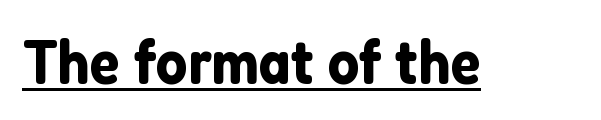
{"serif": "no", "italic": "no", "width": "normal", "stroke_contrast": "low", "x_height": "medium", "monospaced": "no", "underline": "yes", "letter_spacing": "normal", "letter_spacing_em": 0.0, "glyph_px": 62}
